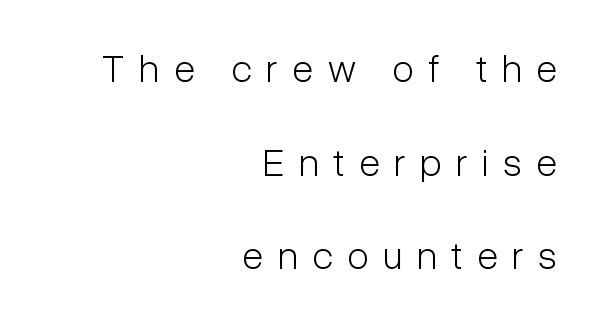
The image shows 39 px light, condensed sans-serif type, upright; set right-aligned, loose line spacing (2.4x), unusually wide letter spacing (+0.37 em), not underlined; low stroke contrast and a medium x-height.
